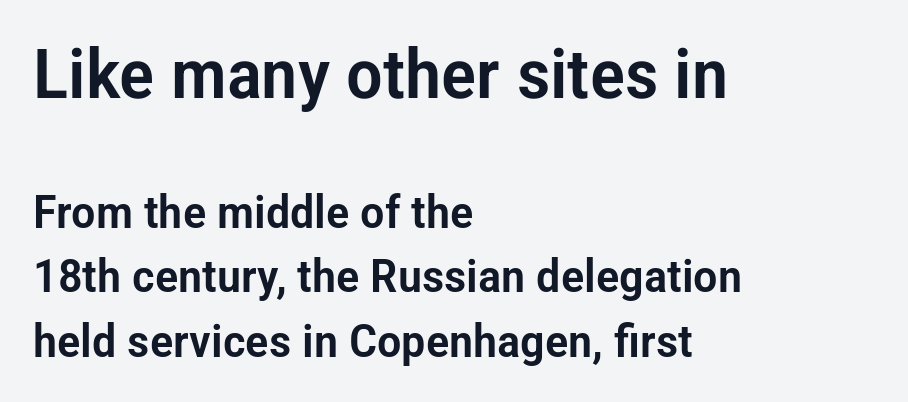
Caption: multi-line text, flush left, ragged right. Default kerning and tracking; the words read as compact shapes. Note: larger setting up top, smaller setting below. The gap between lines stays unmarked.
